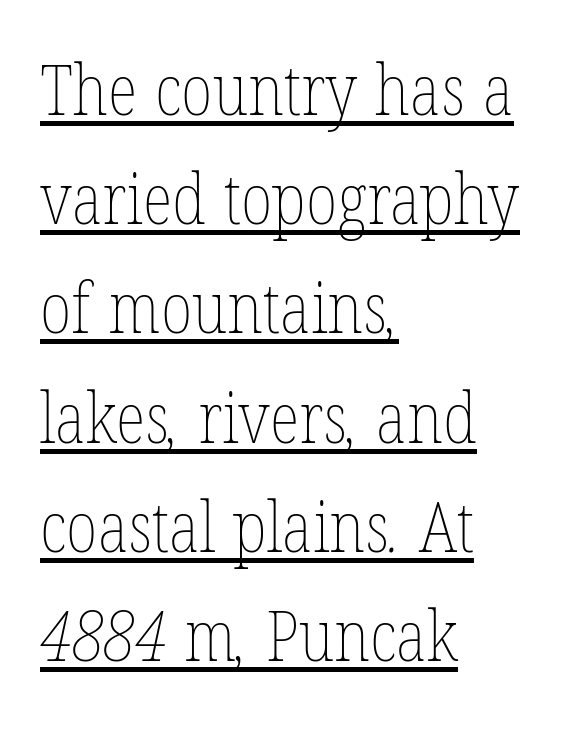
A student would call this left alignment; a typographer would say flush left, rag right. The letters advance in unequal steps, a hallmark of proportional type. Summary of vertical rhythm: regular, with standard interline spacing. Underlining? Definitely there. Students, note that the glyphs here touch the page at normal intervals.
